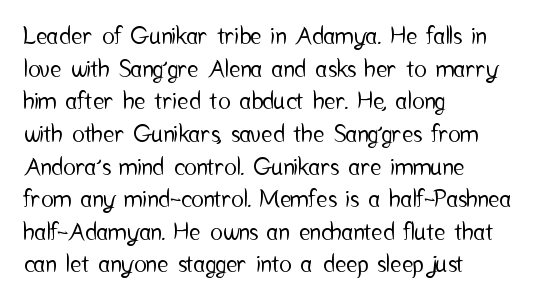
The image shows 24 px text type, upright; set left-aligned, normal line spacing (1.36x), normal letter spacing, not underlined.
